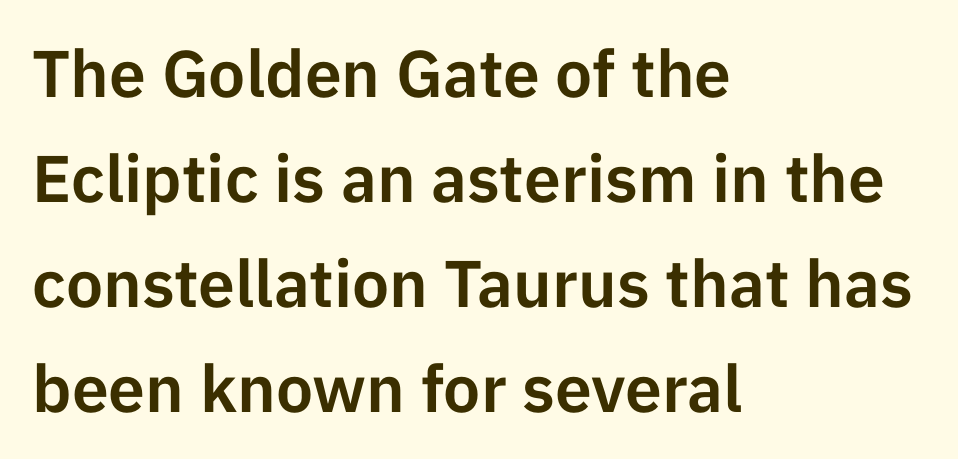
This sample keeps an unexceptional amount of space between lines. Glance below the letters and you will spot only blank space. The lettering holds an erect, upright posture throughout. The font family rendered here belongs to the sans-serif group. A typesetter would call this proportional, since set widths differ per character.
